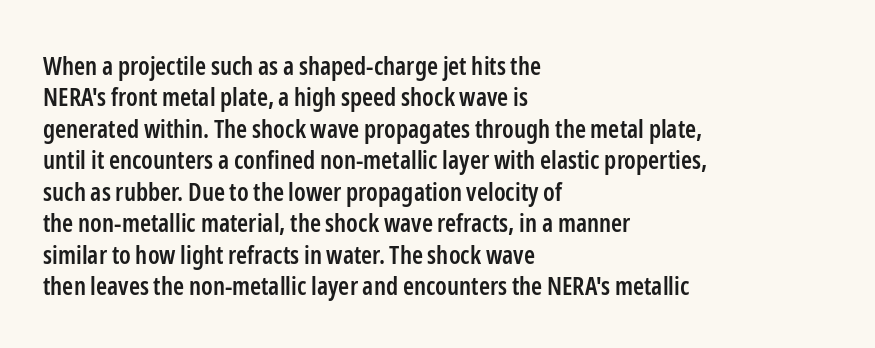
{"italic": "no", "bold": "semi", "underline": "no", "align": "left", "line_spacing": "normal", "line_spacing_ratio": 1.26, "letter_spacing": "normal", "letter_spacing_em": 0.0, "glyph_px": 25}
